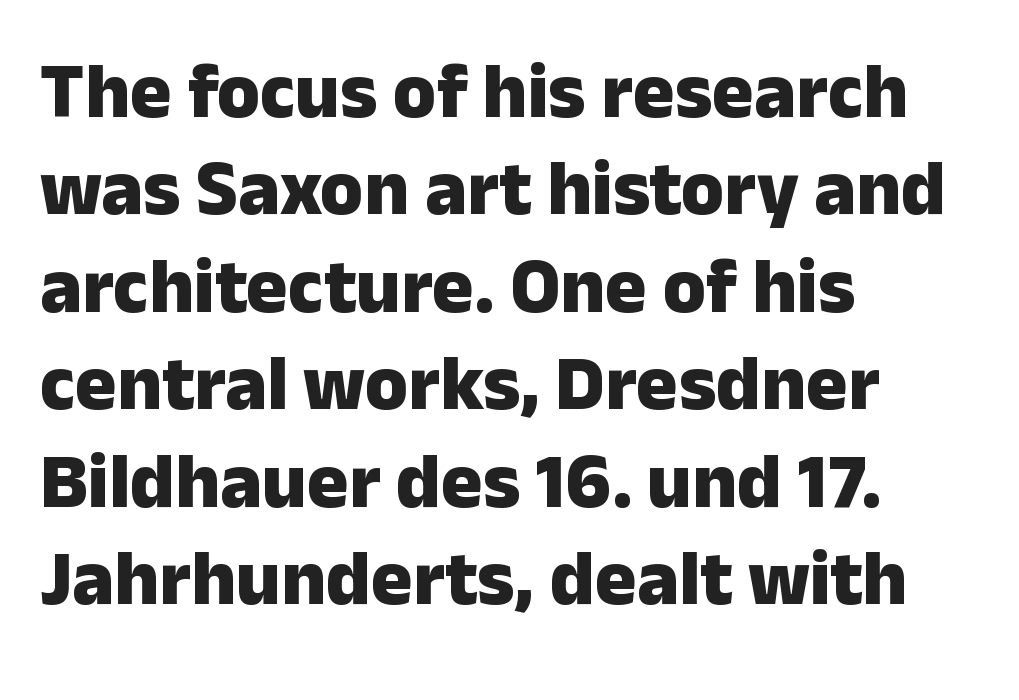
{"serif": "no", "italic": "no", "bold": "yes", "weight": "heavy", "width": "normal", "stroke_contrast": "low", "x_height": "medium", "monospaced": "no", "underline": "no", "align": "left", "line_spacing": "normal", "line_spacing_ratio": 1.25, "letter_spacing": "normal", "letter_spacing_em": 0.0, "glyph_px": 78}
